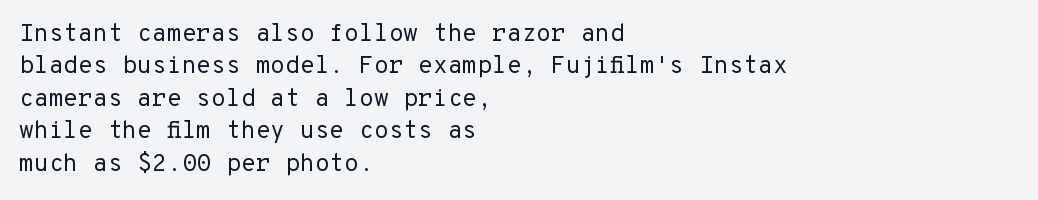
The typesetter chose a ragged-right arrangement here. In terms of letterspacing, this is plain default setting. Descenders hang freely into open space. A typesetter would call this leading conventional body-copy spacing. Stems and bowls with no extra thickness — not bold.
